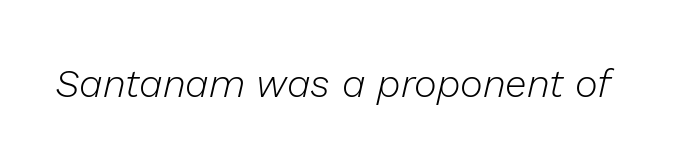
Q: Is the text bold? A: No.
Q: Is the text italic (slanted)? A: Yes, it leans right by about 13 degrees.
Q: Is the text underlined? A: No.
Q: Is the spacing between letters normal or unusually wide? A: Normal.
Q: Width (condensed, normal, or wide)? A: Normal.
Q: Stroke contrast? A: Low.
Q: x-height? A: Medium.
Q: Monospaced? A: No.
